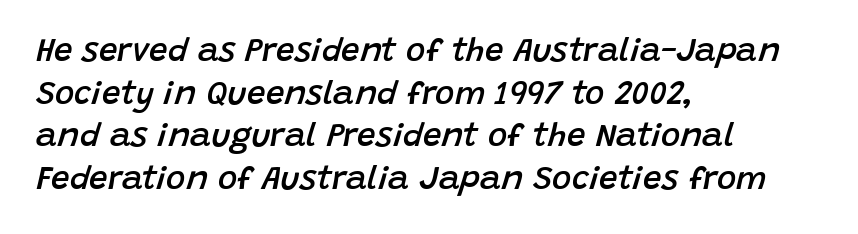
The image shows 33 px semibold type, italic (leaning right); set left-aligned, normal line spacing (1.29x), normal letter spacing, not underlined; low stroke contrast and a large x-height.
